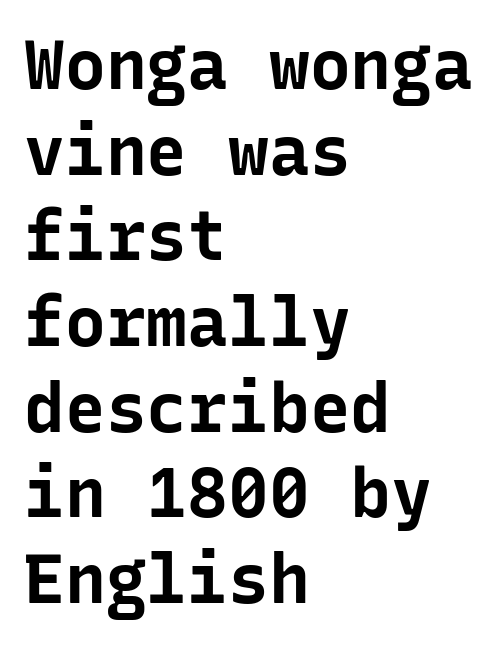
Nobody touched the tracking dial on this one. Characters remain perfectly vertical along every line. The compositor pushed each line to the left boundary. Letterform terminals end flat and unadorned throughout the passage.
